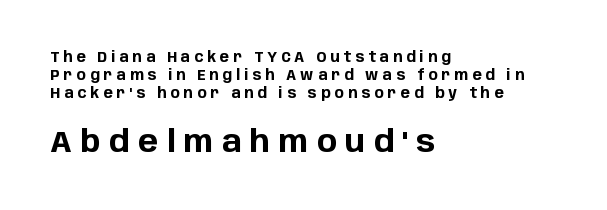
The image shows 30 px bold sans-serif type, upright; set left-aligned, normal line spacing (1.28x), unusually wide letter spacing (+0.29 em), not underlined; the second (bottom) block is 2.14x larger; low stroke contrast and a large x-height.
